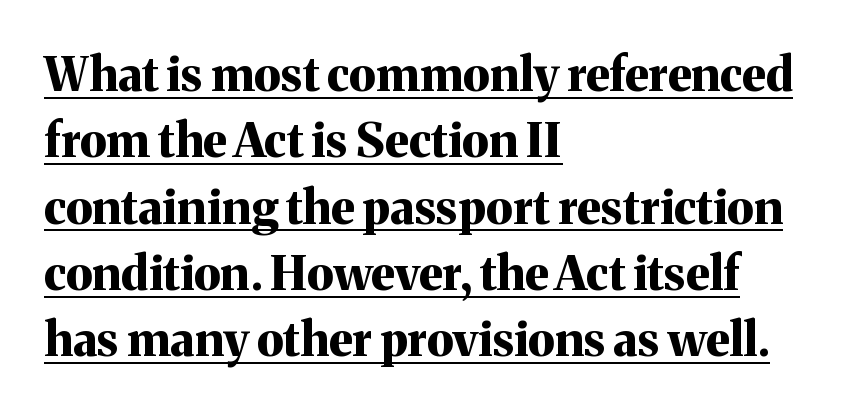
These lines stack with their left ends in a neat column. Spacing verdict: proportional, widths tailored to each character. Serifs: yes, visible at the terminals of the letterforms. A continuous stroke trails under the words, as in a hyperlink.
